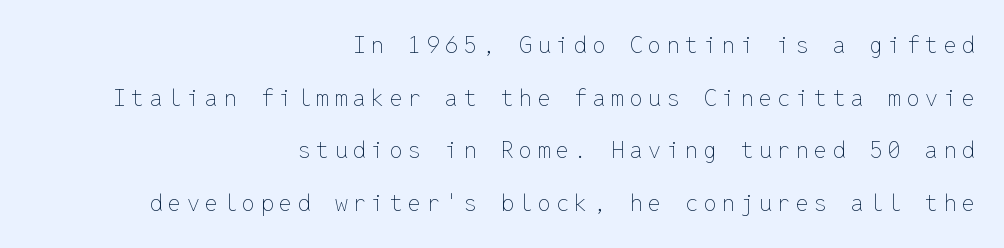
The image shows 23 px text type, upright; set right-aligned, loose line spacing (2.29x), unusually wide letter spacing (+0.24 em), not underlined.
